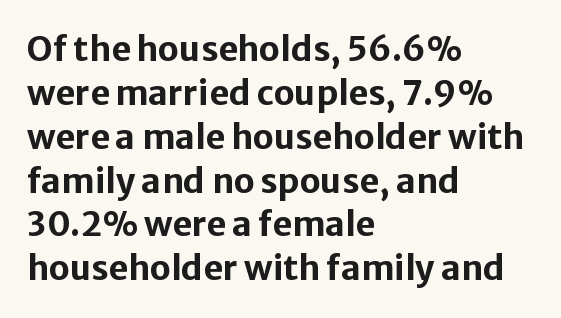
The image shows 34 px bold sans-serif type, upright; set left-aligned, normal line spacing (1.29x), normal letter spacing, not underlined; low stroke contrast and a medium x-height.
